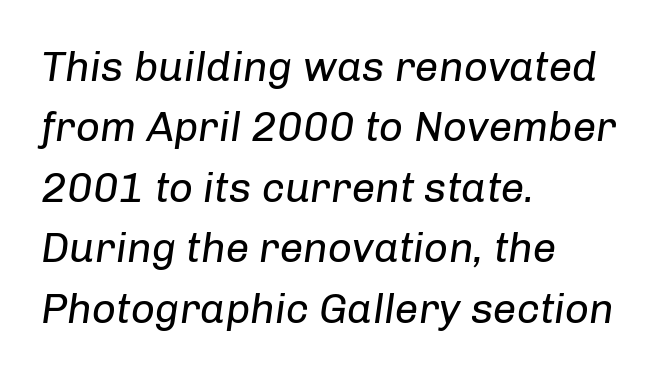
Q: Is the text bold? A: No.
Q: Is the text italic (slanted)? A: Yes, it leans right by about 8 degrees.
Q: Is the text underlined? A: No.
Q: How is the paragraph aligned? A: Left-aligned.
Q: Is the spacing between letters normal or unusually wide? A: Normal.
Q: Is the spacing between lines tight, normal or loose? A: Normal.
Q: Width (condensed, normal, or wide)? A: Normal.
Q: Stroke contrast? A: Low.
Q: x-height? A: Medium.
Q: Monospaced? A: No.
